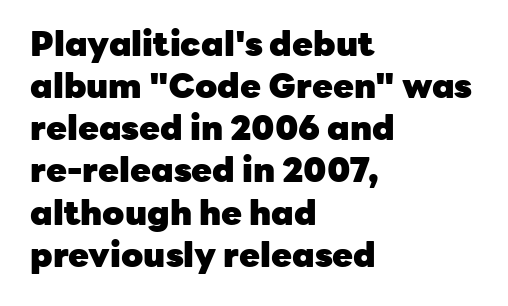
{"serif": "no", "italic": "no", "bold": "yes", "weight": "heavy", "width": "normal", "stroke_contrast": "low", "x_height": "medium", "monospaced": "no", "underline": "no", "align": "left", "line_spacing_ratio": 1.24, "letter_spacing": "normal", "letter_spacing_em": 0.0, "glyph_px": 34}
